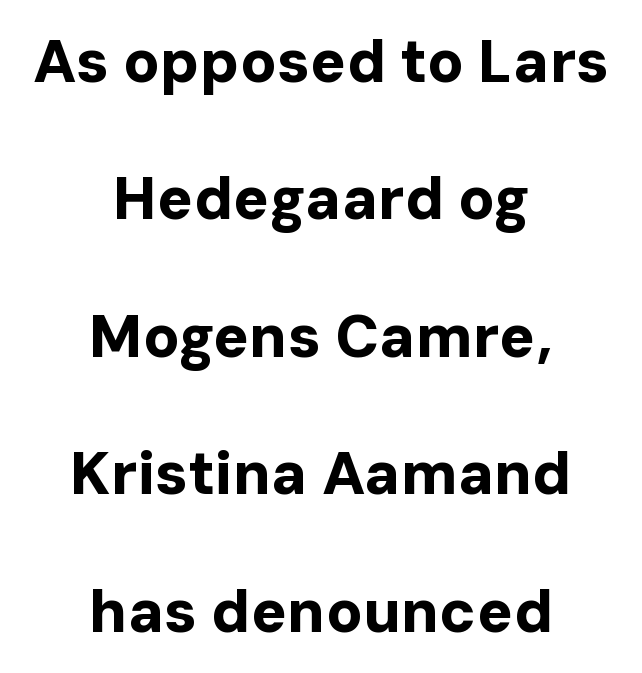
Q: Is the text bold? A: Yes.
Q: Is the text italic (slanted)? A: No, it is upright.
Q: Is the typeface a serif or a sans-serif typeface? A: Sans-serif.
Q: Is the text underlined? A: No.
Q: How is the paragraph aligned? A: Centered.
Q: Is the spacing between letters normal or unusually wide? A: Normal.
Q: Is the spacing between lines tight, normal or loose? A: Loose.
Q: Width (condensed, normal, or wide)? A: Normal.
Q: Stroke contrast? A: Low.
Q: x-height? A: Medium.
Q: Monospaced? A: No.
